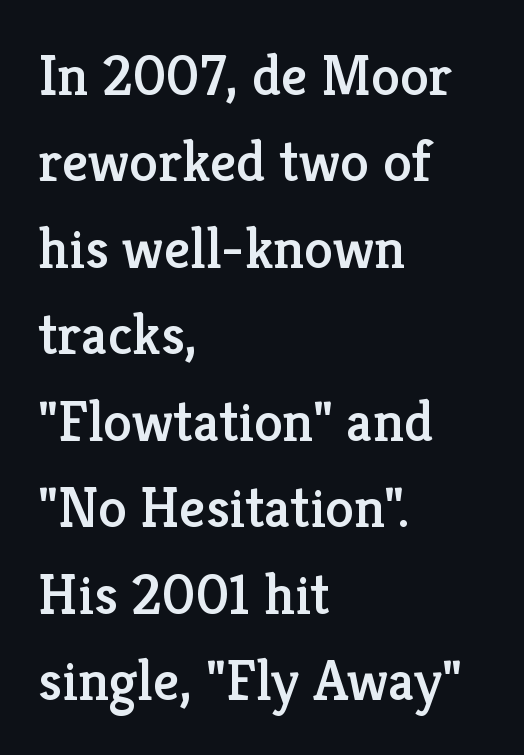
The image shows 58 px serif type, upright; set left-aligned, normal line spacing (1.49x), normal letter spacing, not underlined; low stroke contrast and a medium x-height.
